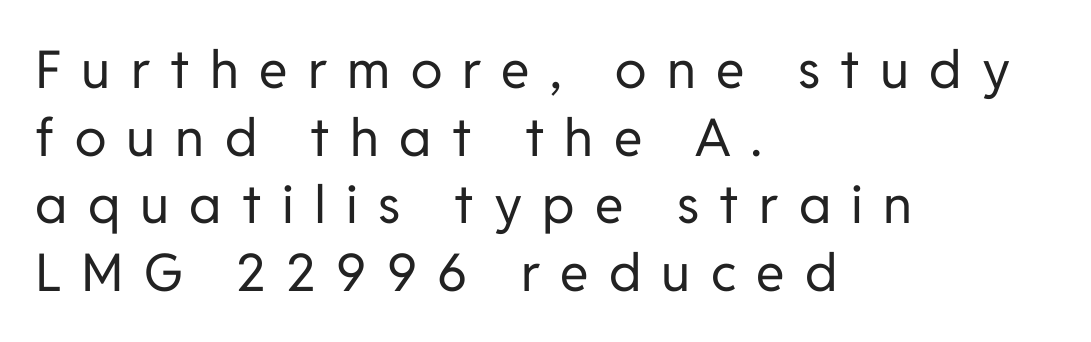
The image shows 52 px regular-weight sans-serif type, upright; set left-aligned, normal line spacing (1.3x), unusually wide letter spacing (+0.39 em), not underlined; low stroke contrast and a medium x-height.
